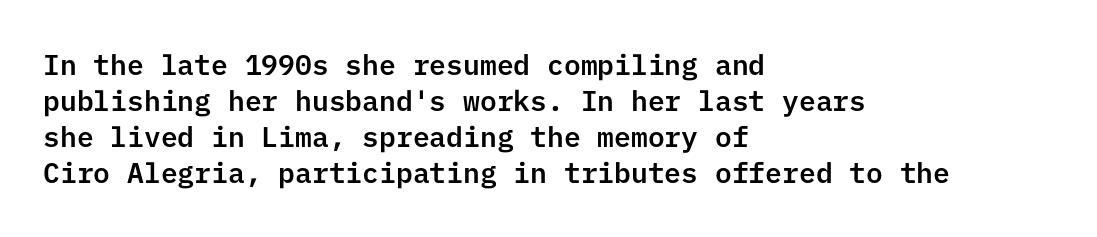
{"serif": "no", "italic": "no", "width": "normal", "stroke_contrast": "low", "x_height": "medium", "underline": "no", "align": "left", "line_spacing": "normal", "line_spacing_ratio": 1.29, "letter_spacing": "normal", "letter_spacing_em": 0.0, "glyph_px": 28}
